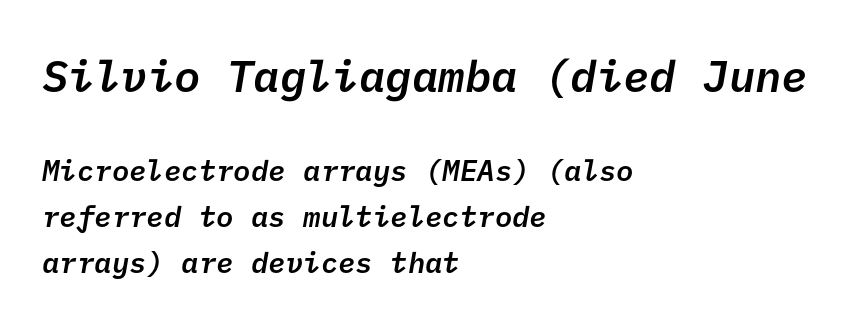
Q: Is the text bold? A: Semi-bold.
Q: Is the typeface a serif or a sans-serif typeface? A: Sans-serif.
Q: Is the text underlined? A: No.
Q: How is the paragraph aligned? A: Left-aligned.
Q: Is the spacing between letters normal or unusually wide? A: Normal.
Q: Is the spacing between lines tight, normal or loose? A: Normal.
Q: Which block of text is set in a larger size, the first (top) or the second (bottom)? A: The first (top) one.
Q: Width (condensed, normal, or wide)? A: Normal.
Q: Stroke contrast? A: Low.
Q: x-height? A: Medium.
